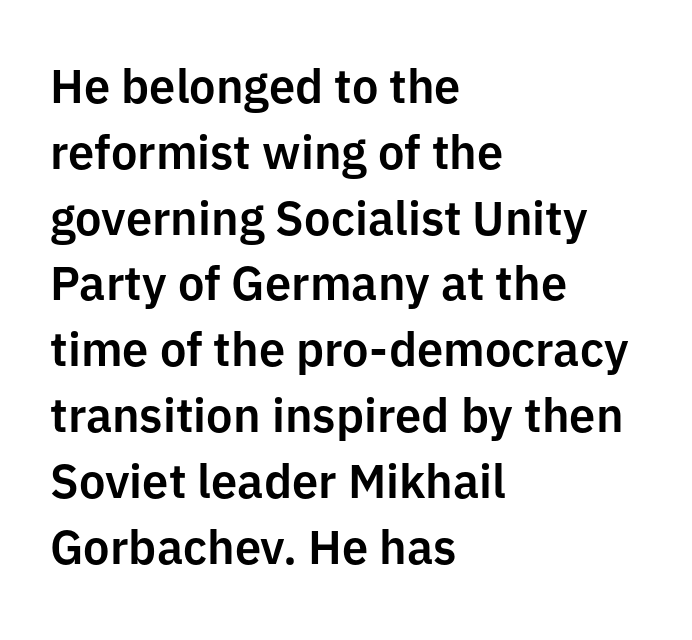
Words float on clear page, feet unadorned. Each line starts at the same left margin while the right side varies. Tracking here is standard; glyphs follow each other at the usual distance. A roman cut, with each character standing at attention. How would I describe the line gaps? Plain and ordinary. Think of a printed novel: that variable character pitch is what you see here.
